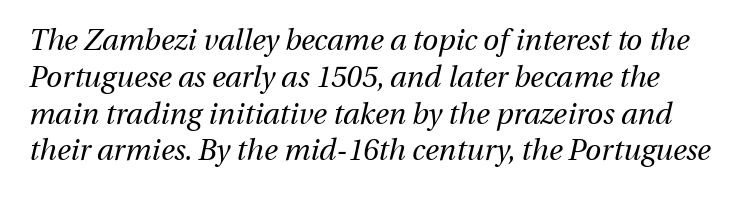
The image shows 29 px regular-weight type, italic (leaning right); set normal line spacing (1.27x), normal letter spacing, not underlined; medium stroke contrast and a medium x-height.
